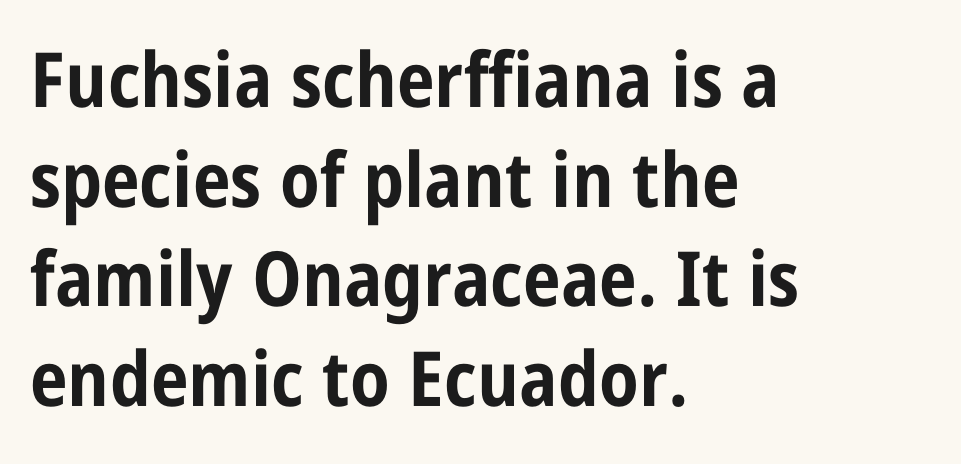
Vertical strokes here are truly vertical. The type is set solid horizontally, with unmodified tracking. Is the type bold? Yes — the strokes are clearly thick and heavy. I'd call this a sans setting — the letters go barefoot. You could not count columns in this text — the font is proportionally spaced.
